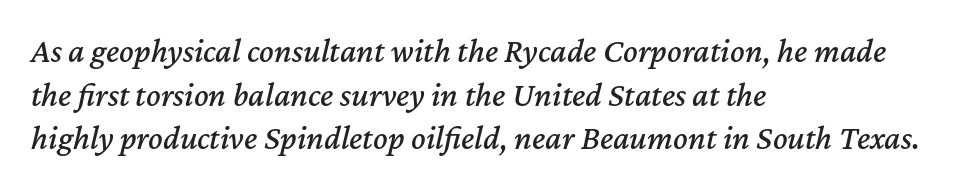
{"italic": "yes", "lean": "right", "slant_degrees": 12, "width": "normal", "stroke_contrast": "medium", "x_height": "medium", "monospaced": "no", "underline": "no", "align": "left", "line_spacing": "normal", "line_spacing_ratio": 1.28, "letter_spacing": "normal", "letter_spacing_em": 0.0, "glyph_px": 34}
